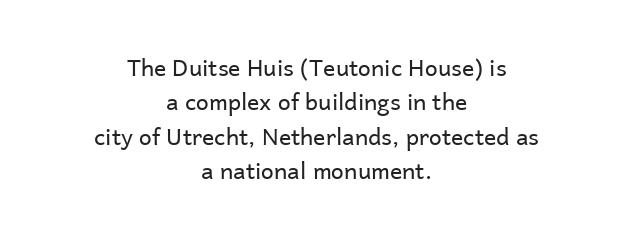
The vertical gap from one line to the next is medium. The letterforms sit at book weight or below. The compositor balanced each line on the midline. This sample uses plain, unmodified letter spacing. The lettering holds an erect, upright posture throughout. Each row of text sits above clean, open space.
